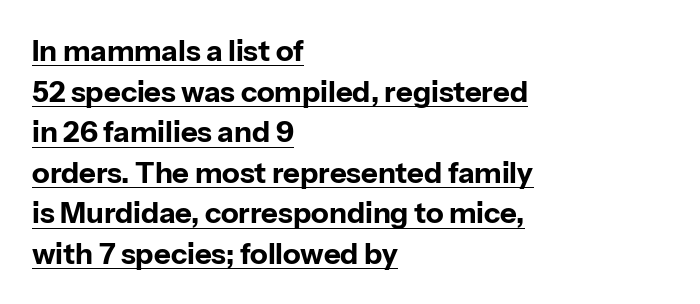
The image shows 29 px bold sans-serif type, upright; set left-aligned, normal line spacing (1.4x), normal letter spacing, underlined; low stroke contrast and a medium x-height.
